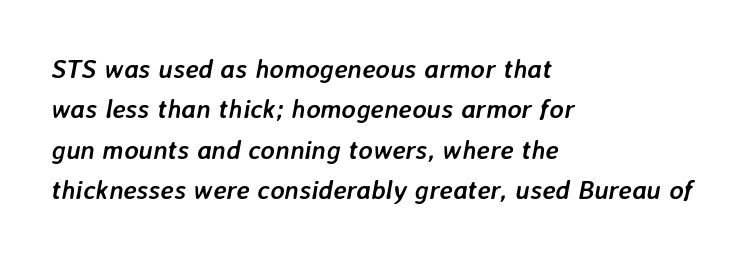
{"italic": "yes", "lean": "right", "slant_degrees": 7, "bold": "yes", "underline": "no", "align": "left", "line_spacing": "normal", "line_spacing_ratio": 1.5, "letter_spacing": "normal", "letter_spacing_em": 0.0, "glyph_px": 27}
